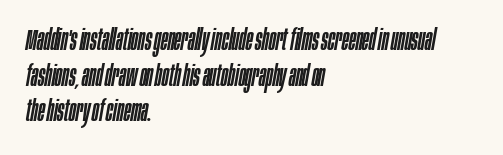
These lines are rendered in a variable-pitch font. The line texture is even and compact thanks to regular tracking. Rule under the text: the space is simply empty. The setting favours the left margin, as ordinary paragraphs usually do.
